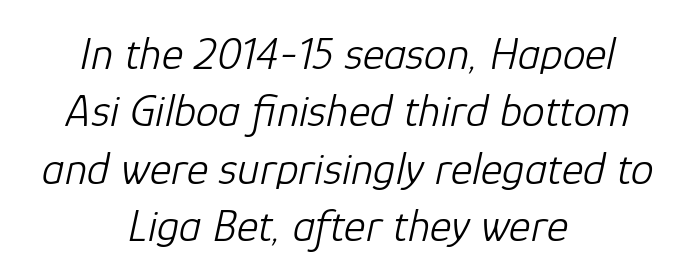
Q: Is the text bold? A: No.
Q: Is the text italic (slanted)? A: Yes, it leans right by about 12 degrees.
Q: Is the text underlined? A: No.
Q: How is the paragraph aligned? A: Centered.
Q: Is the spacing between letters normal or unusually wide? A: Normal.
Q: Is the spacing between lines tight, normal or loose? A: Normal.
Q: Width (condensed, normal, or wide)? A: Normal.
Q: Stroke contrast? A: Low.
Q: x-height? A: Medium.
Q: Monospaced? A: No.
